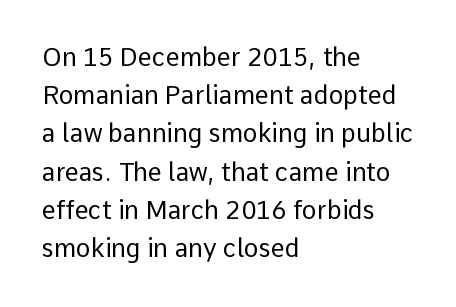
The glyphs are unaccompanied by any horizontal stroke below them. Posture: vertical. These lines keep a tight, regular rhythm from letter to letter. Interline gaps are of average width in this sample. The paragraph shown leans on its left margin.
